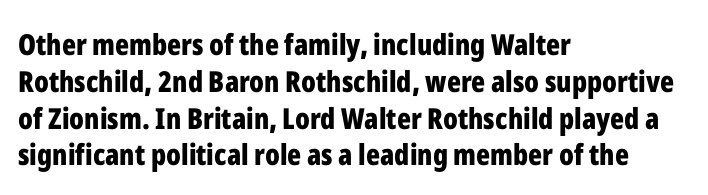
The image shows 29 px bold, condensed sans-serif type, upright; set left-aligned, normal line spacing (1.27x), normal letter spacing, not underlined; low stroke contrast and a medium x-height.
